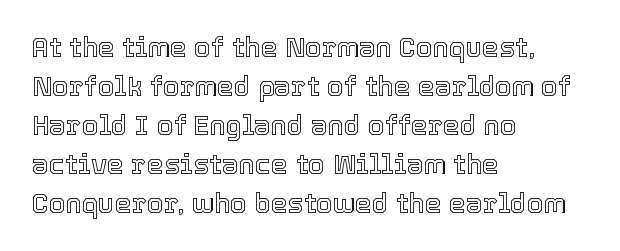
The image shows 27 px text type, upright; set left-aligned, normal line spacing (1.44x), normal letter spacing, not underlined.
